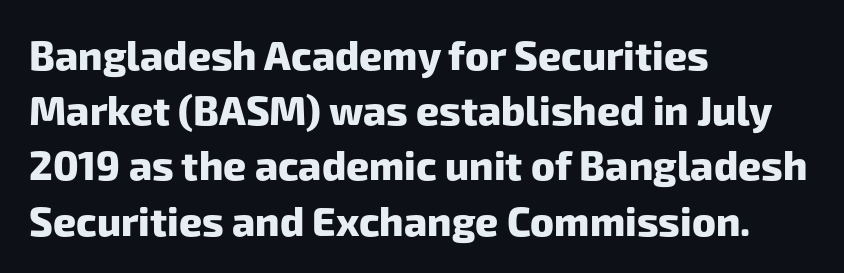
Q: Is the text bold? A: Yes.
Q: Is the typeface a serif or a sans-serif typeface? A: Sans-serif.
Q: Is the text underlined? A: No.
Q: How is the paragraph aligned? A: Left-aligned.
Q: Is the spacing between letters normal or unusually wide? A: Normal.
Q: Is the spacing between lines tight, normal or loose? A: Normal.
Q: Width (condensed, normal, or wide)? A: Normal.
Q: Stroke contrast? A: Low.
Q: x-height? A: Medium.
Q: Monospaced? A: No.
